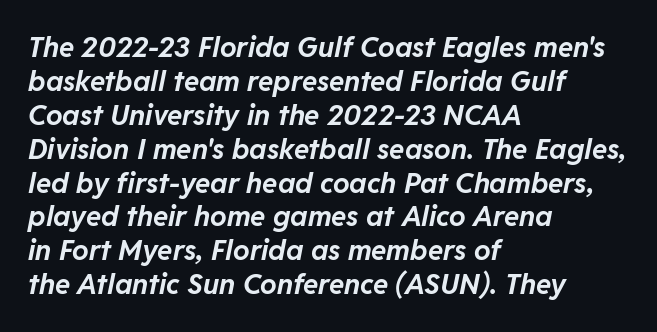
The image shows 28 px bold type, italic (leaning right); set left-aligned, line spacing 1.21x, normal letter spacing, not underlined; low stroke contrast and a medium x-height.
